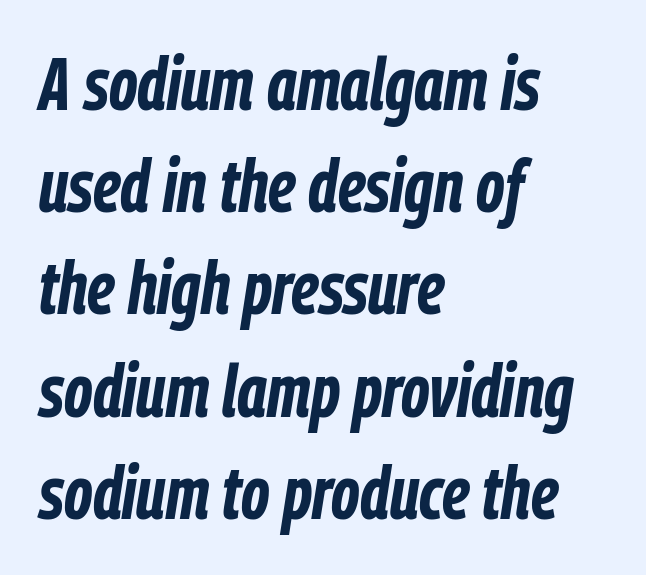
The image shows 73 px bold, condensed type, italic (leaning right); set left-aligned, normal line spacing (1.4x), normal letter spacing, not underlined; low stroke contrast and a medium x-height.
